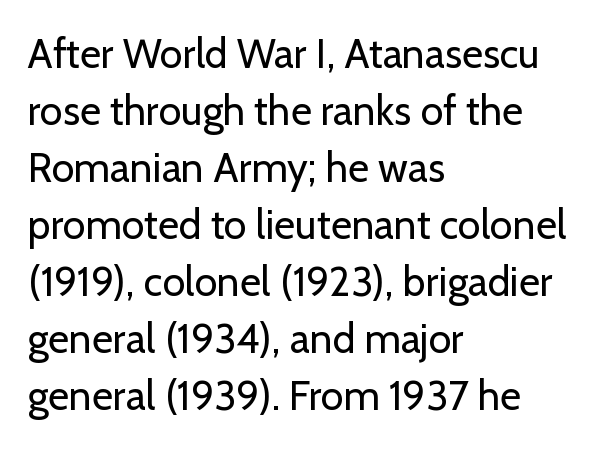
Q: Is the text bold? A: No.
Q: Is the text italic (slanted)? A: No, it is upright.
Q: Is the typeface a serif or a sans-serif typeface? A: Sans-serif.
Q: Is the text underlined? A: No.
Q: How is the paragraph aligned? A: Left-aligned.
Q: Is the spacing between letters normal or unusually wide? A: Normal.
Q: Is the spacing between lines tight, normal or loose? A: Normal.
Q: Width (condensed, normal, or wide)? A: Normal.
Q: Stroke contrast? A: Low.
Q: x-height? A: Medium.
Q: Monospaced? A: No.
